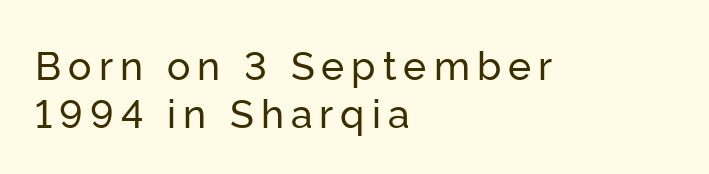
The image shows 39 px sans-serif type, upright; set left-aligned, line spacing 1.24x, not underlined; low stroke contrast and a medium x-height.
